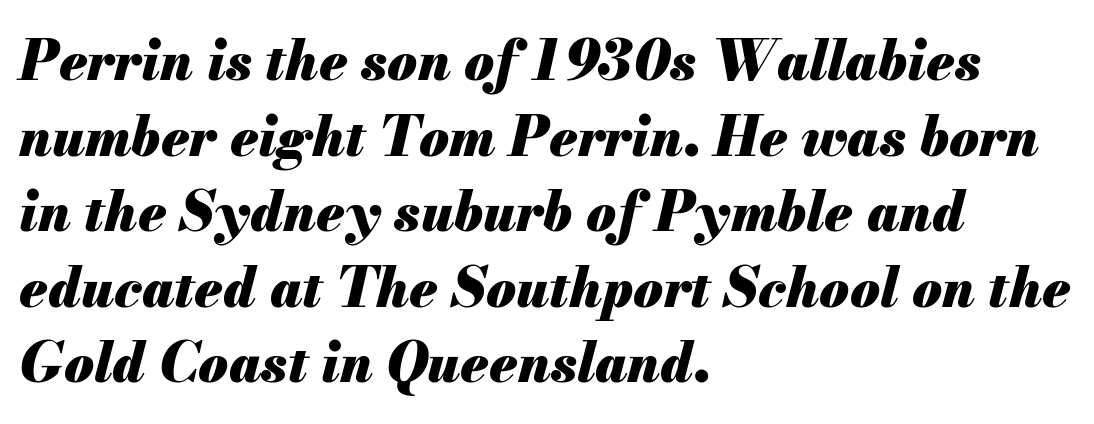
Every row of glyphs begins at an identical x-position on the left. Observe the ordinary spacing: letters are neighbours, not strangers. This rendering features lettering with no underline. You can tell it's italic because the verticals aren't actually vertical. The strokes are fattened all the way to bold.
